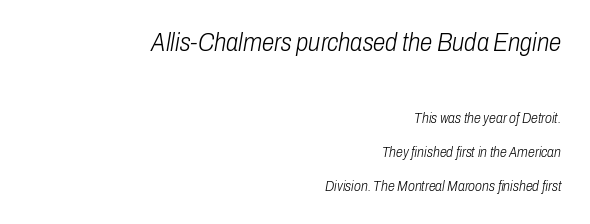
The image shows 25 px text type, italic (leaning right); set right-aligned, loose line spacing (2.44x), normal letter spacing, not underlined; the first (top) block is 1.79x larger.
